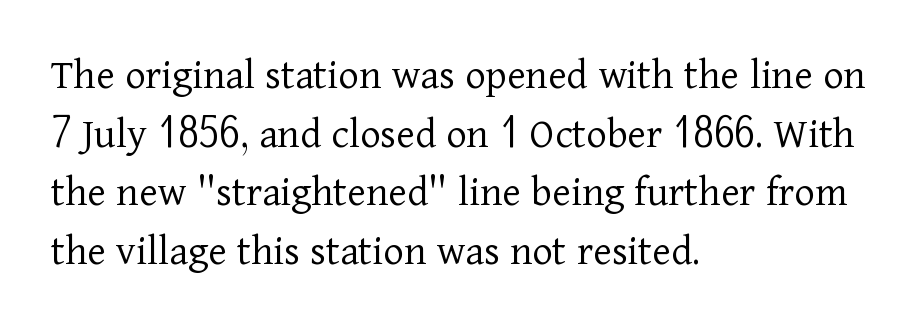
The face used here is proportionally spaced, like ordinary book or web type. Horizontal alignment here is leftward, the default for most running prose. Posture: straight, roman, zero tilt. The line-height multiplier appears to be the usual default. Stroke terminals: seriffed. Check under the words: just untouched page.
